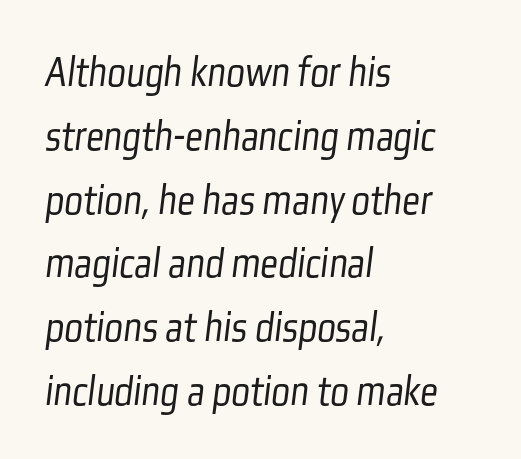
Typographically, this falls in the sans-serif category. What's the leading like? Ordinary, nothing unusual. Here the glyphs are tracked normally, forming tight word shapes. Each stroke keeps to a modest, everyday thickness or less. These lines are rendered in a variable-pitch font.
